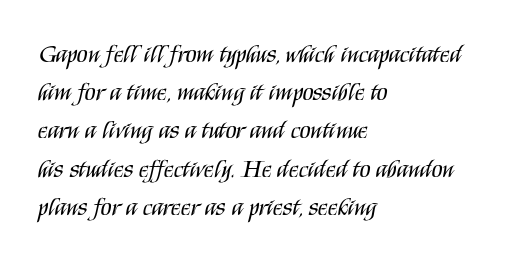
{"bold": "no", "underline": "no", "align": "left", "line_spacing": "normal", "line_spacing_ratio": 1.53, "letter_spacing": "normal", "letter_spacing_em": 0.0, "glyph_px": 25}
